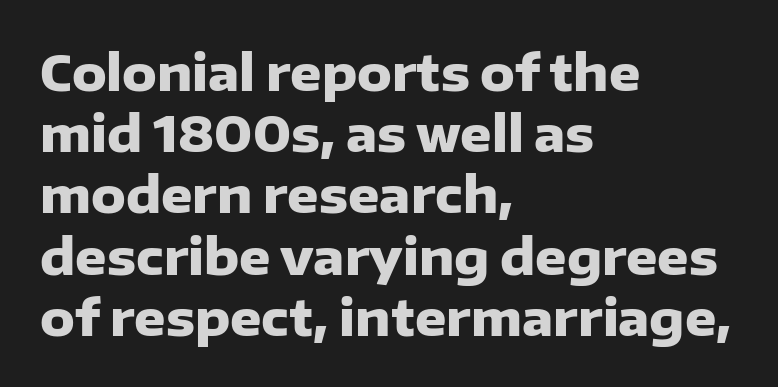
{"serif": "no", "italic": "no", "bold": "yes", "weight": "heavy", "width": "normal", "stroke_contrast": "low", "x_height": "medium", "monospaced": "no", "underline": "no", "align": "left", "line_spacing": "normal", "line_spacing_ratio": 1.25, "letter_spacing": "normal", "letter_spacing_em": 0.0, "glyph_px": 49}
